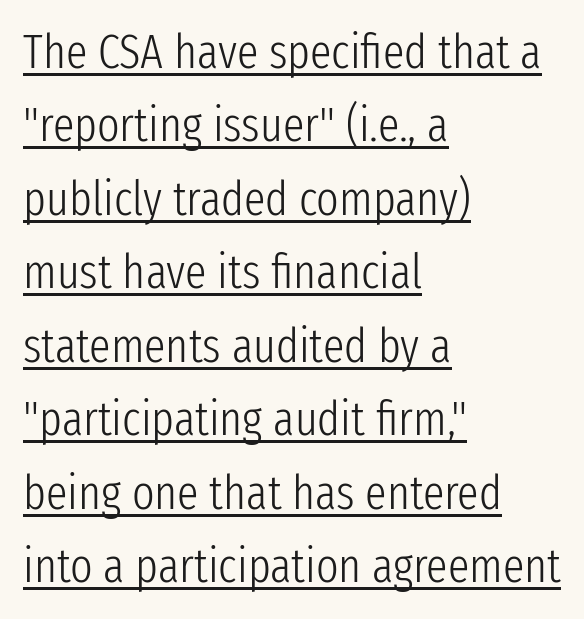
The image shows 48 px light, condensed sans-serif type, upright; set left-aligned, normal line spacing (1.53x), normal letter spacing, underlined; low stroke contrast and a medium x-height.
